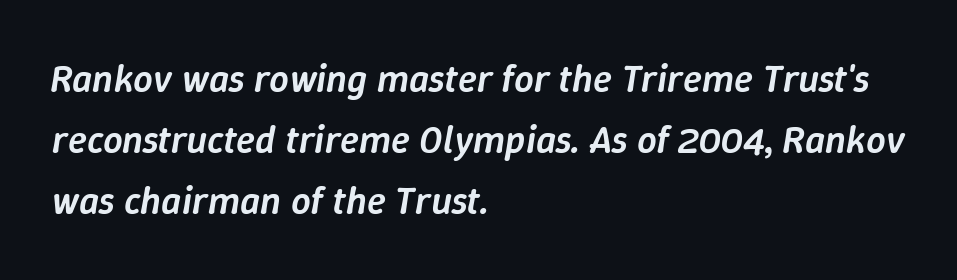
Q: Is the text bold? A: Semi-bold.
Q: Is the text italic (slanted)? A: Yes, it leans right by about 9 degrees.
Q: Is the text underlined? A: No.
Q: How is the paragraph aligned? A: Left-aligned.
Q: Is the spacing between letters normal or unusually wide? A: Normal.
Q: Is the spacing between lines tight, normal or loose? A: Normal.
Q: Width (condensed, normal, or wide)? A: Normal.
Q: Stroke contrast? A: Low.
Q: x-height? A: Medium.
Q: Monospaced? A: No.
